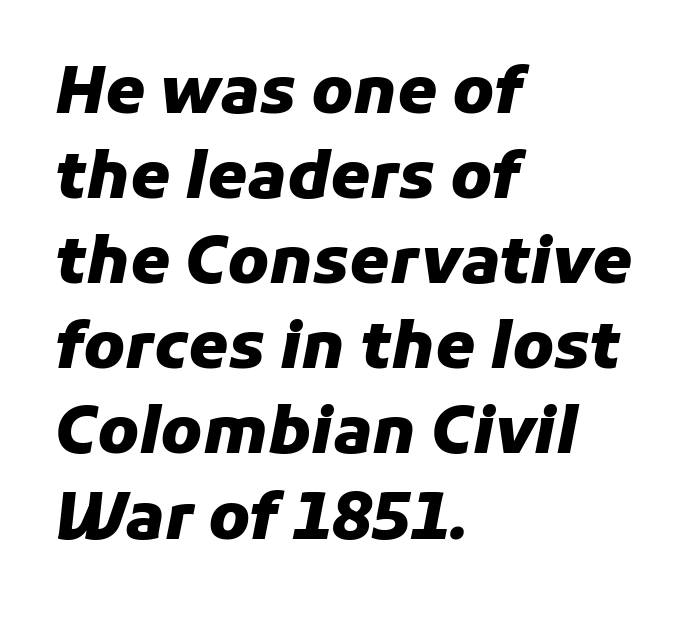
Q: Is the text bold? A: Yes.
Q: Is the text italic (slanted)? A: Yes, it leans right by about 11 degrees.
Q: Is the text underlined? A: No.
Q: How is the paragraph aligned? A: Left-aligned.
Q: Is the spacing between letters normal or unusually wide? A: Normal.
Q: Is the spacing between lines tight, normal or loose? A: Normal.
Q: Width (condensed, normal, or wide)? A: Normal.
Q: Stroke contrast? A: Low.
Q: x-height? A: Medium.
Q: Monospaced? A: No.
